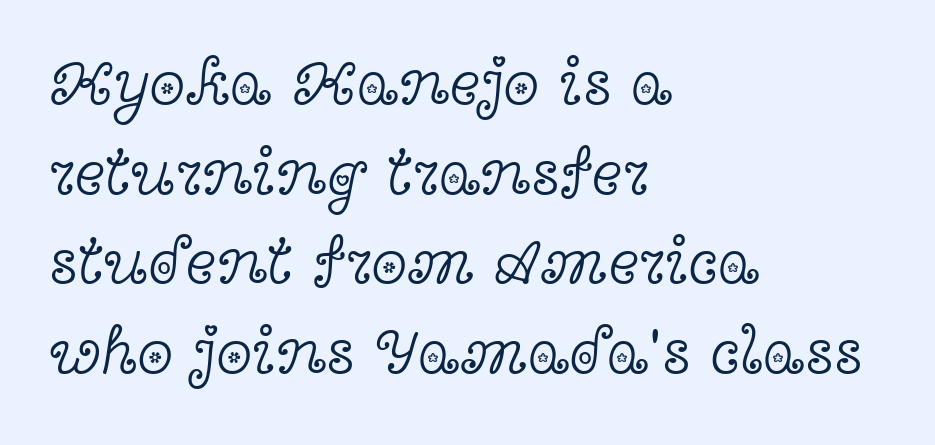
Q: Is the text bold? A: No.
Q: Is the text italic (slanted)? A: No, it is upright.
Q: Is the typeface a serif or a sans-serif typeface? A: Serif.
Q: Is the text underlined? A: No.
Q: How is the paragraph aligned? A: Left-aligned.
Q: Is the spacing between letters normal or unusually wide? A: Normal.
Q: Is the spacing between lines tight, normal or loose? A: Normal.
Q: Width (condensed, normal, or wide)? A: Wide.
Q: x-height? A: Medium.
Q: Monospaced? A: No.
